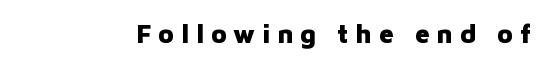
{"italic": "no", "bold": "yes", "underline": "no", "letter_spacing": "wide", "letter_spacing_em": 0.27, "glyph_px": 26}
